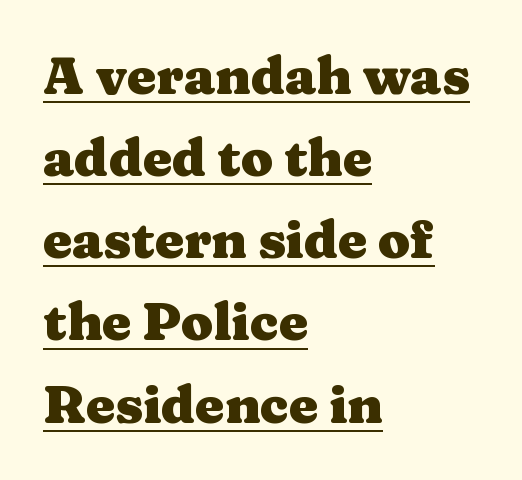
Q: Is the text bold? A: Yes.
Q: Is the text italic (slanted)? A: No, it is upright.
Q: Is the typeface a serif or a sans-serif typeface? A: Serif.
Q: Is the text underlined? A: Yes.
Q: How is the paragraph aligned? A: Left-aligned.
Q: Is the spacing between letters normal or unusually wide? A: Normal.
Q: Is the spacing between lines tight, normal or loose? A: Normal.
Q: Width (condensed, normal, or wide)? A: Wide.
Q: Stroke contrast? A: Medium.
Q: x-height? A: Medium.
Q: Monospaced? A: No.
